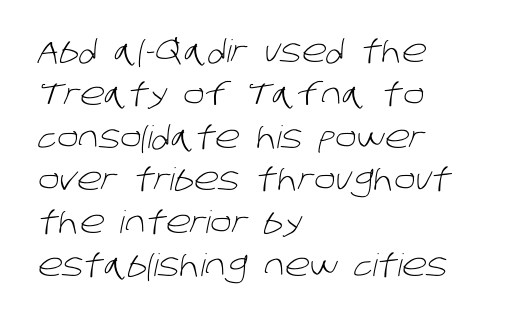
{"serif": "no", "bold": "no", "weight": "light", "width": "normal", "stroke_contrast": "low", "x_height": "large", "monospaced": "no", "underline": "no", "align": "left", "line_spacing": "normal", "line_spacing_ratio": 1.38, "letter_spacing": "normal", "letter_spacing_em": 0.0, "glyph_px": 31}
